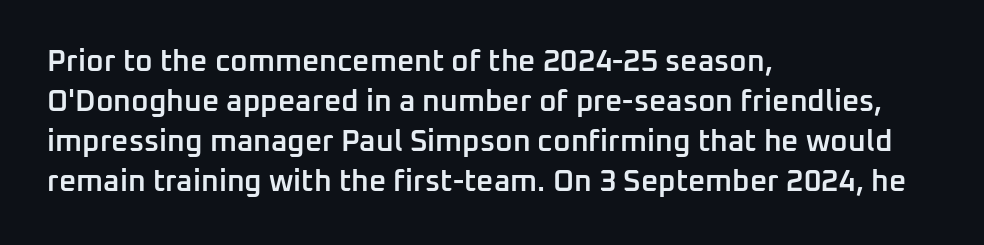
The image shows 30 px semibold sans-serif type, upright; set left-aligned, normal line spacing (1.33x), normal letter spacing, not underlined; low stroke contrast and a medium x-height.
